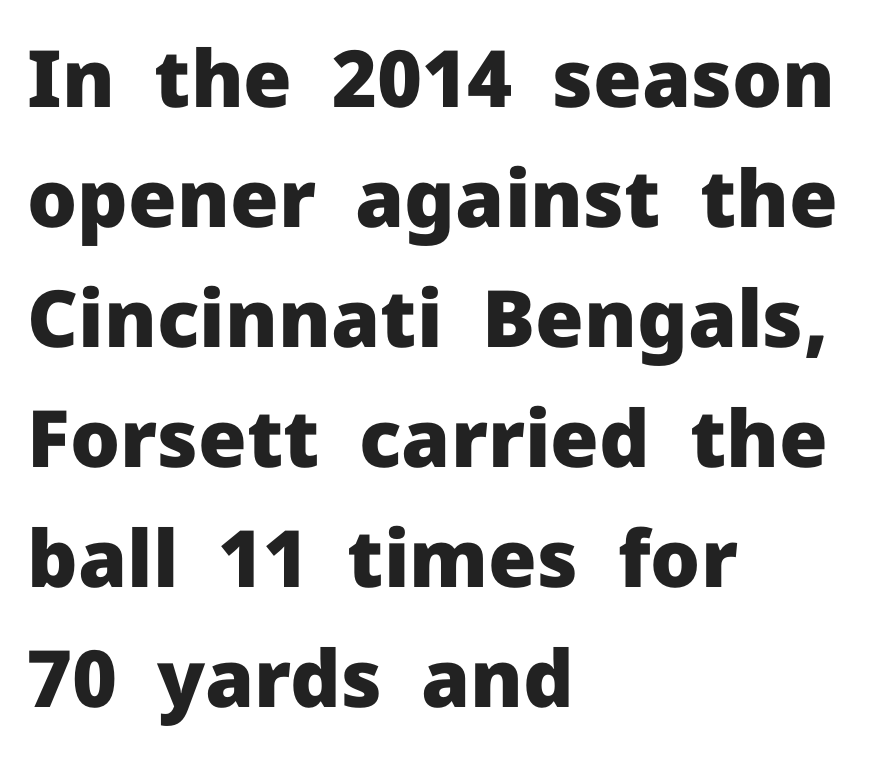
Q: Is the text bold? A: Yes.
Q: Is the text italic (slanted)? A: No, it is upright.
Q: Is the typeface a serif or a sans-serif typeface? A: Sans-serif.
Q: Is the text underlined? A: No.
Q: How is the paragraph aligned? A: Left-aligned.
Q: Is the spacing between letters normal or unusually wide? A: Normal.
Q: Is the spacing between lines tight, normal or loose? A: Normal.
Q: Width (condensed, normal, or wide)? A: Normal.
Q: Stroke contrast? A: Low.
Q: x-height? A: Medium.
Q: Monospaced? A: No.
